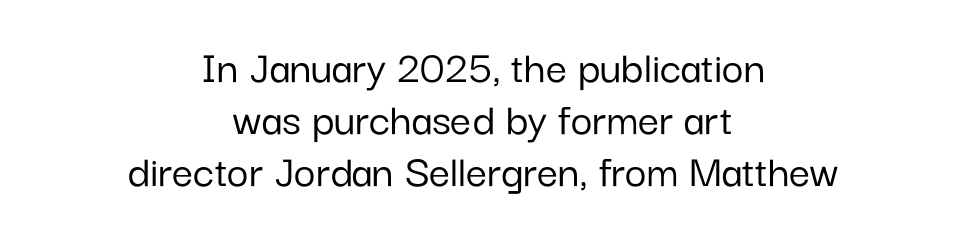
Q: Is the text italic (slanted)? A: No, it is upright.
Q: Is the typeface a serif or a sans-serif typeface? A: Sans-serif.
Q: Is the text underlined? A: No.
Q: How is the paragraph aligned? A: Centered.
Q: Is the spacing between letters normal or unusually wide? A: Normal.
Q: Is the spacing between lines tight, normal or loose? A: Tight.
Q: Width (condensed, normal, or wide)? A: Normal.
Q: Stroke contrast? A: Low.
Q: x-height? A: Medium.
Q: Monospaced? A: No.
